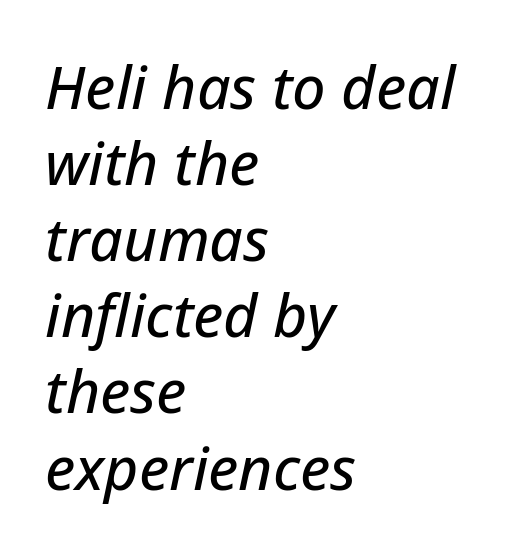
{"italic": "yes", "lean": "right", "slant_degrees": 12, "width": "normal", "stroke_contrast": "low", "x_height": "medium", "monospaced": "no", "underline": "no", "align": "left", "line_spacing": "normal", "line_spacing_ratio": 1.29, "letter_spacing": "normal", "letter_spacing_em": 0.0, "glyph_px": 59}
